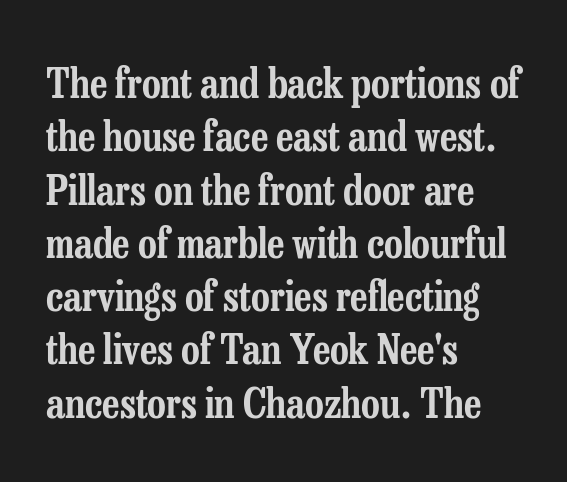
The image shows 41 px condensed serif type, upright; set left-aligned, normal line spacing (1.3x), normal letter spacing, not underlined; low stroke contrast and a medium x-height.
